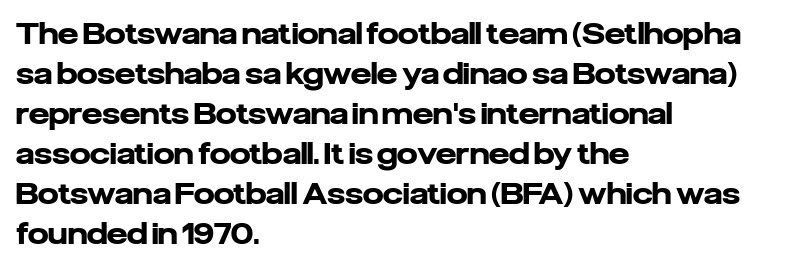
Q: Is the text bold? A: Yes.
Q: Is the text italic (slanted)? A: No, it is upright.
Q: Is the typeface a serif or a sans-serif typeface? A: Sans-serif.
Q: Is the text underlined? A: No.
Q: How is the paragraph aligned? A: Left-aligned.
Q: Is the spacing between letters normal or unusually wide? A: Normal.
Q: Is the spacing between lines tight, normal or loose? A: Normal.
Q: Width (condensed, normal, or wide)? A: Normal.
Q: Stroke contrast? A: Low.
Q: x-height? A: Medium.
Q: Monospaced? A: No.
